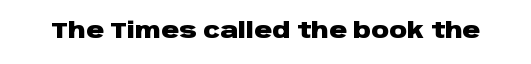
Short note: letters normally spaced. Words float on clear page, feet unadorned. The letters stand upright; this is a roman face. Heavy, bold letterforms.
